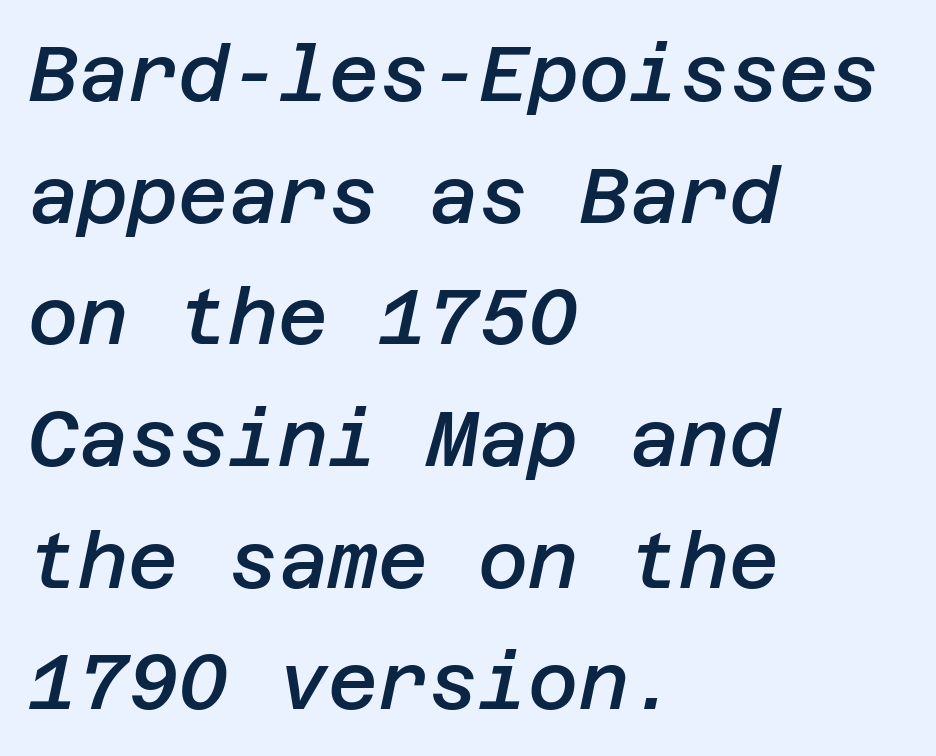
{"italic": "yes", "lean": "right", "slant_degrees": 12, "bold": "semi", "weight": "semibold", "width": "normal", "stroke_contrast": "low", "x_height": "large", "underline": "no", "align": "left", "line_spacing": "normal", "line_spacing_ratio": 1.58, "letter_spacing": "normal", "letter_spacing_em": 0.0, "glyph_px": 77}
